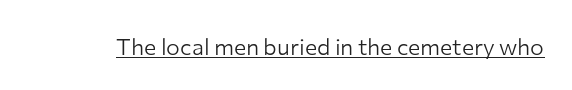
The image shows 23 px text type, upright; set normal letter spacing, underlined.
